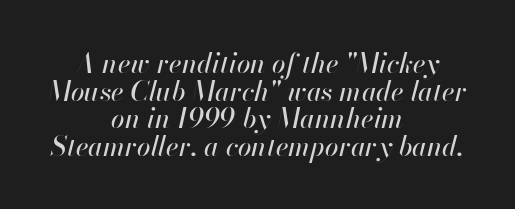
Q: Is the text italic (slanted)? A: Yes, it leans right by about 13 degrees.
Q: Is the text underlined? A: No.
Q: How is the paragraph aligned? A: Centered.
Q: Is the spacing between letters normal or unusually wide? A: Normal.
Q: Is the spacing between lines tight, normal or loose? A: Tight.
